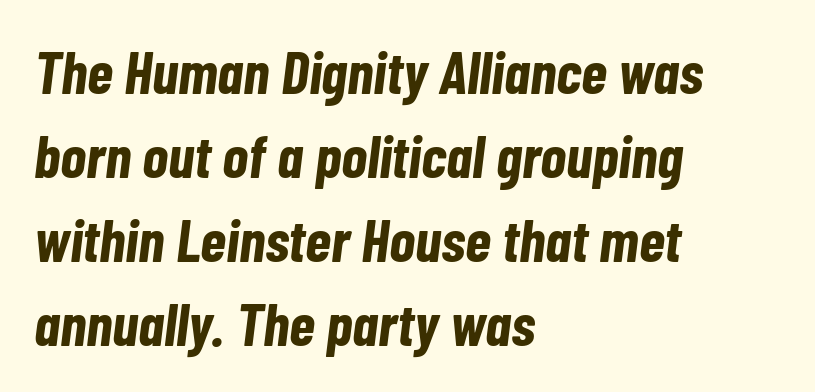
{"italic": "yes", "lean": "right", "slant_degrees": 7, "bold": "yes", "weight": "bold", "width": "condensed", "stroke_contrast": "low", "x_height": "medium", "monospaced": "no", "underline": "no", "align": "left", "line_spacing": "normal", "line_spacing_ratio": 1.4, "letter_spacing": "normal", "letter_spacing_em": 0.0, "glyph_px": 60}
